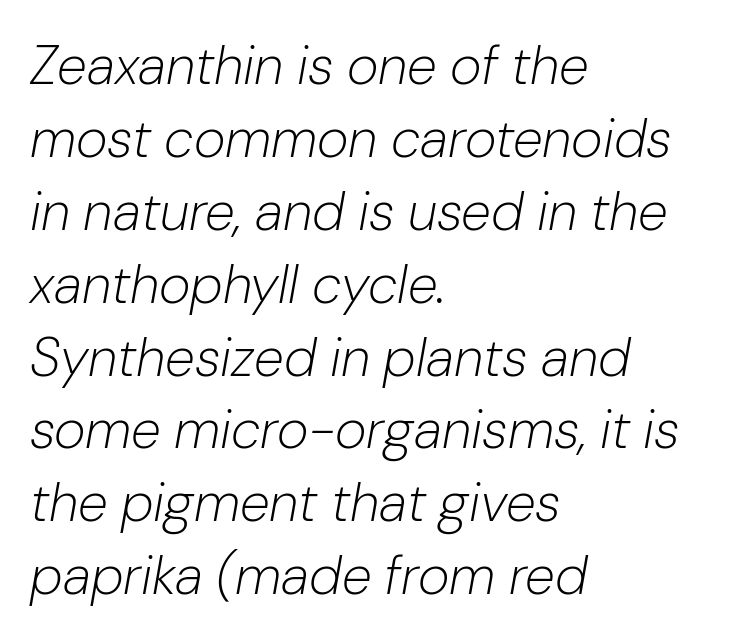
{"italic": "yes", "lean": "right", "slant_degrees": 10, "bold": "no", "weight": "light", "width": "normal", "stroke_contrast": "low", "x_height": "medium", "monospaced": "no", "underline": "no", "align": "left", "line_spacing": "normal", "line_spacing_ratio": 1.35, "letter_spacing": "normal", "letter_spacing_em": 0.0, "glyph_px": 54}
